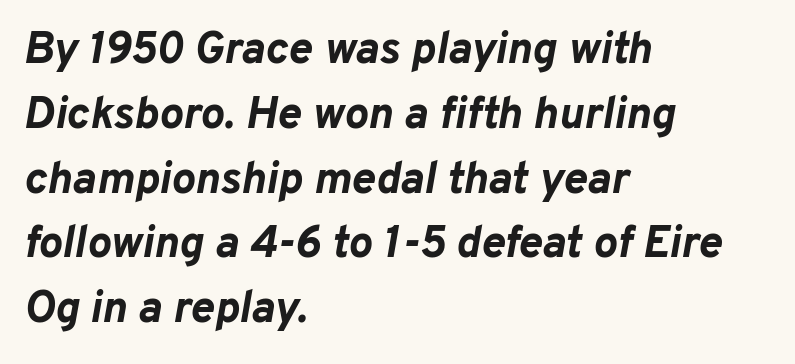
The glyphs look as if they've been sheared to an angle. One-word summary of the alignment: left. Notice how descenders clear the ascenders below comfortably — that's standard leading. The zone under the glyphs is completely vacant. Default kerning and tracking; the words read as compact shapes. Looks like regular typesetting: each glyph gets only the width it needs.
